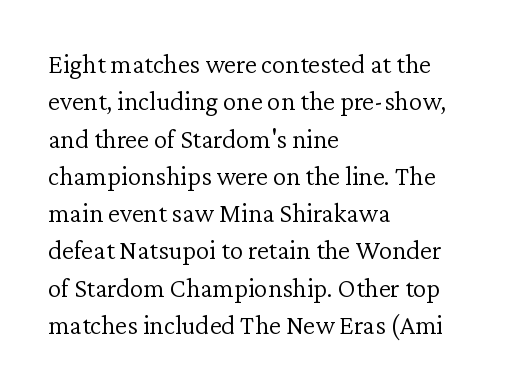
Interline gaps are of average width in this sample. Inter-character spacing is left at the font's built-in metrics. If you drew a line through each stem, it would be perfectly vertical. Words float on clear page, feet unadorned. Each line starts at the same left margin while the right side varies.
